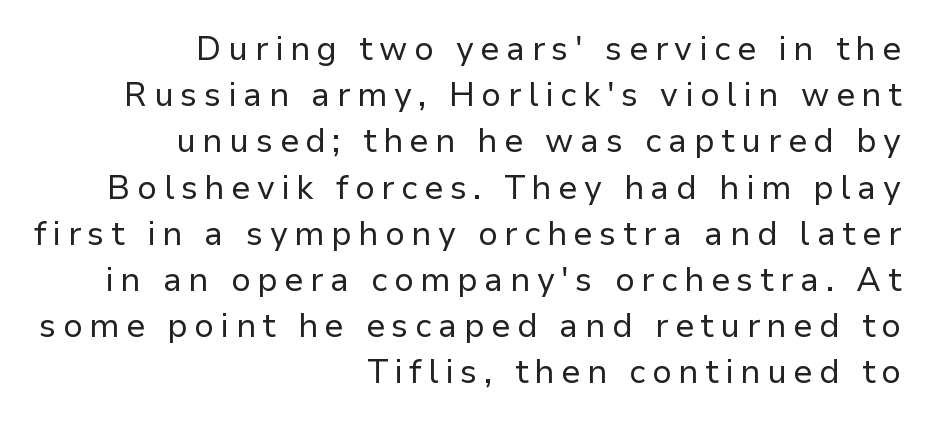
{"serif": "no", "italic": "no", "bold": "no", "weight": "regular", "width": "normal", "stroke_contrast": "low", "x_height": "medium", "monospaced": "no", "underline": "no", "align": "right", "line_spacing": "normal", "line_spacing_ratio": 1.4, "letter_spacing": "wide", "letter_spacing_em": 0.2, "glyph_px": 33}
